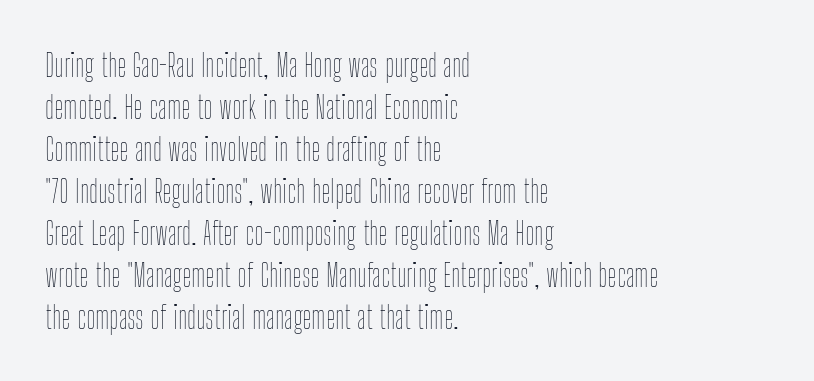
{"italic": "no", "bold": "no", "weight": "thin", "width": "condensed", "stroke_contrast": "low", "x_height": "medium", "monospaced": "no", "underline": "no", "align": "left", "line_spacing": "normal", "line_spacing_ratio": 1.31, "letter_spacing": "normal", "letter_spacing_em": 0.0, "glyph_px": 32}
